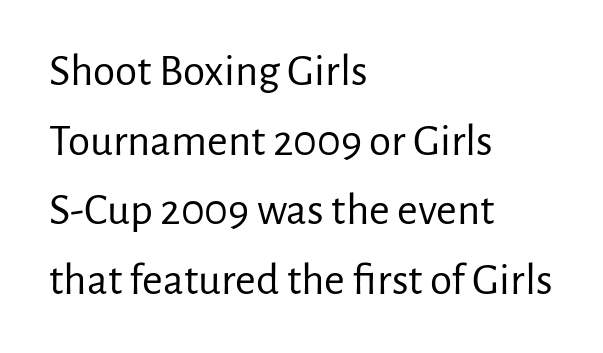
{"serif": "no", "italic": "no", "bold": "no", "weight": "regular", "width": "normal", "stroke_contrast": "low", "x_height": "medium", "monospaced": "no", "underline": "no", "align": "left", "line_spacing": "normal", "line_spacing_ratio": 1.55, "letter_spacing": "normal", "letter_spacing_em": 0.0, "glyph_px": 45}
